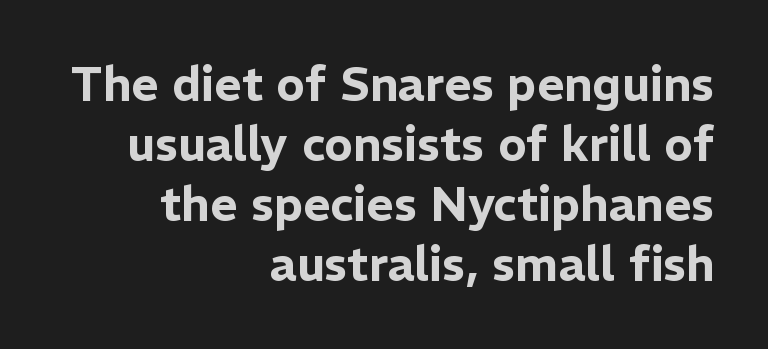
The image shows 47 px sans-serif type, upright; set right-aligned, normal line spacing (1.28x), normal letter spacing, not underlined; low stroke contrast and a medium x-height.
